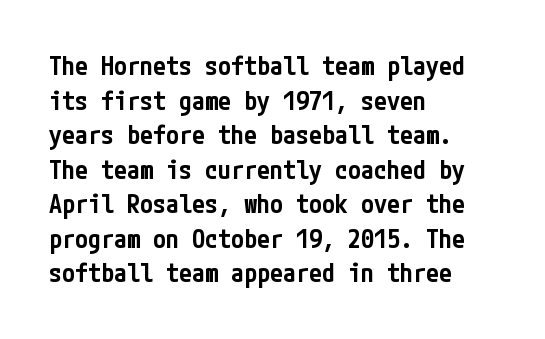
The glyphs have the mass of a demibold cut, below bold. Is the letter spacing exaggerated? No — it looks like the ordinary default. Which margin do the lines hug? The left one — the right edge is uneven. The rows are spaced the way most documents space them. Style check: upright. Has an underline been added? It has not.
